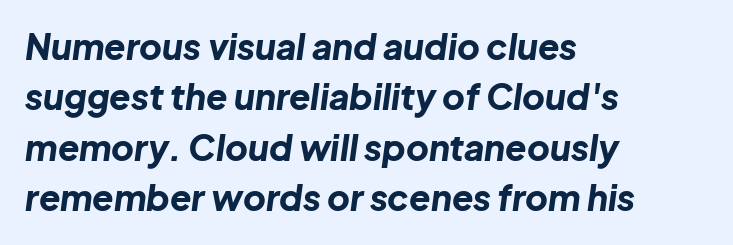
{"italic": "yes", "lean": "right", "slant_degrees": 8, "bold": "yes", "weight": "bold", "width": "normal", "stroke_contrast": "low", "x_height": "medium", "monospaced": "no", "underline": "no", "align": "left", "line_spacing": "normal", "line_spacing_ratio": 1.44, "letter_spacing": "normal", "letter_spacing_em": 0.0, "glyph_px": 35}
